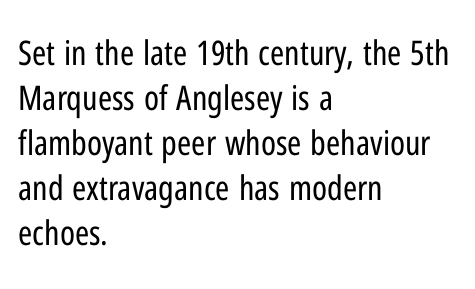
Q: Is the text bold? A: No.
Q: Is the text italic (slanted)? A: No, it is upright.
Q: Is the typeface a serif or a sans-serif typeface? A: Sans-serif.
Q: Is the text underlined? A: No.
Q: How is the paragraph aligned? A: Left-aligned.
Q: Is the spacing between letters normal or unusually wide? A: Normal.
Q: Is the spacing between lines tight, normal or loose? A: Normal.
Q: Width (condensed, normal, or wide)? A: Condensed.
Q: Stroke contrast? A: Low.
Q: x-height? A: Medium.
Q: Monospaced? A: No.
